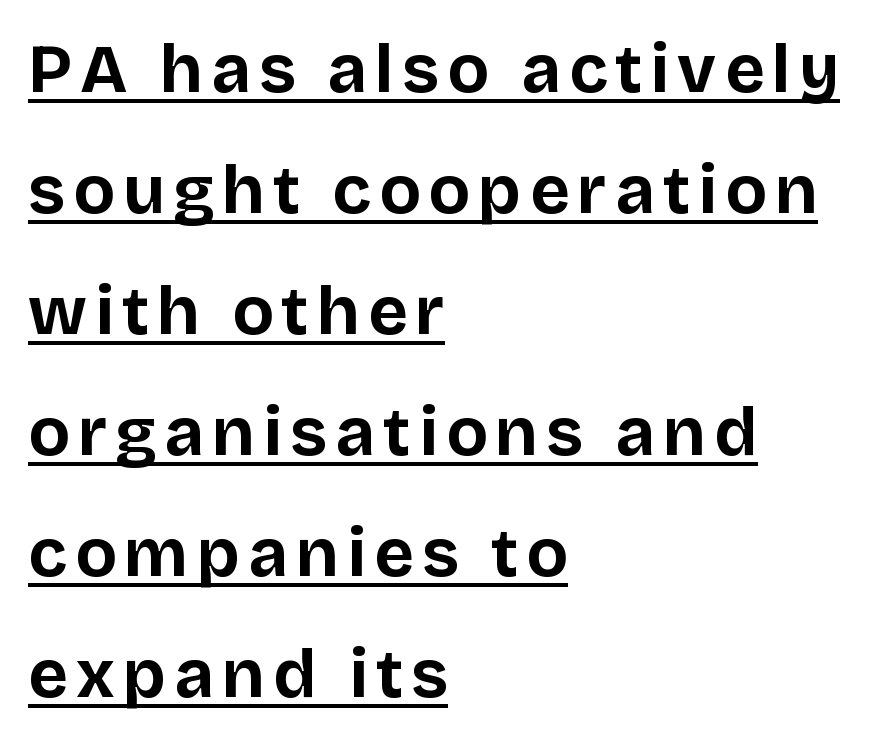
{"serif": "no", "italic": "no", "bold": "yes", "weight": "bold", "width": "normal", "stroke_contrast": "low", "x_height": "large", "monospaced": "no", "underline": "yes", "align": "left", "line_spacing_ratio": 1.78, "glyph_px": 68}
